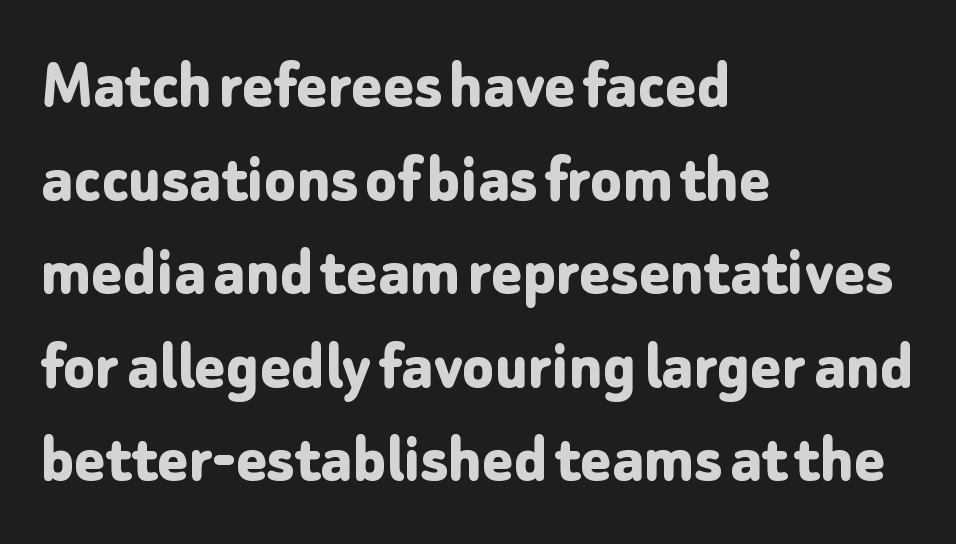
{"serif": "no", "italic": "no", "bold": "yes", "weight": "bold", "width": "normal", "stroke_contrast": "low", "x_height": "medium", "monospaced": "no", "underline": "no", "align": "left", "line_spacing": "normal", "line_spacing_ratio": 1.3, "letter_spacing": "normal", "letter_spacing_em": 0.0, "glyph_px": 72}
